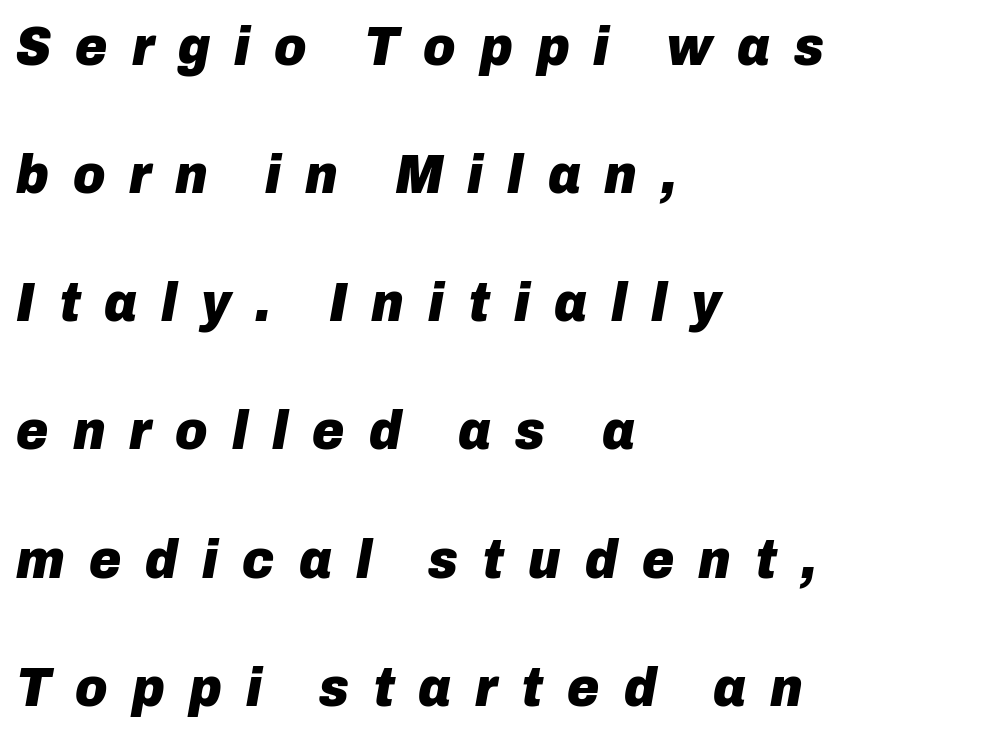
Q: Is the text bold? A: Yes.
Q: Is the text italic (slanted)? A: Yes, it leans right by about 10 degrees.
Q: Is the text underlined? A: No.
Q: How is the paragraph aligned? A: Left-aligned.
Q: Is the spacing between letters normal or unusually wide? A: Unusually wide.
Q: Is the spacing between lines tight, normal or loose? A: Loose.
Q: Width (condensed, normal, or wide)? A: Normal.
Q: Stroke contrast? A: Low.
Q: x-height? A: Medium.
Q: Monospaced? A: No.
